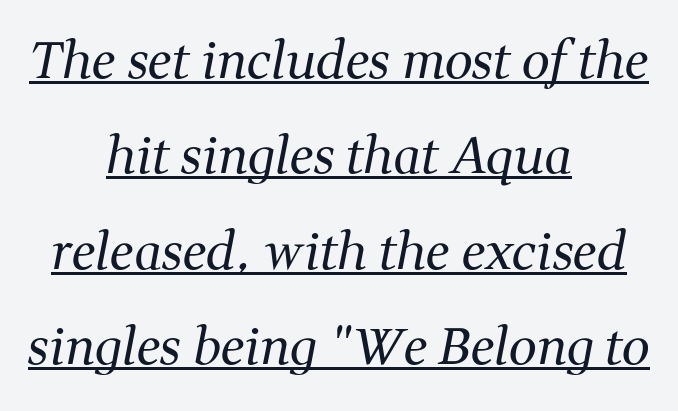
The image shows 50 px regular-weight serif type, italic (leaning right); set centered, loose line spacing (1.91x), normal letter spacing, underlined; medium stroke contrast and a medium x-height.
